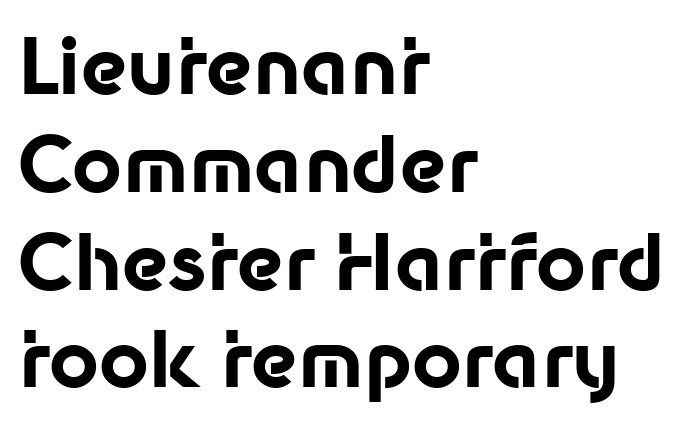
Letters rest on an invisible, unmarked baseline. Normally led — the rows are evenly, conventionally spaced. Nobody touched the tracking dial on this one. Italic: no, the glyphs are upright roman.
